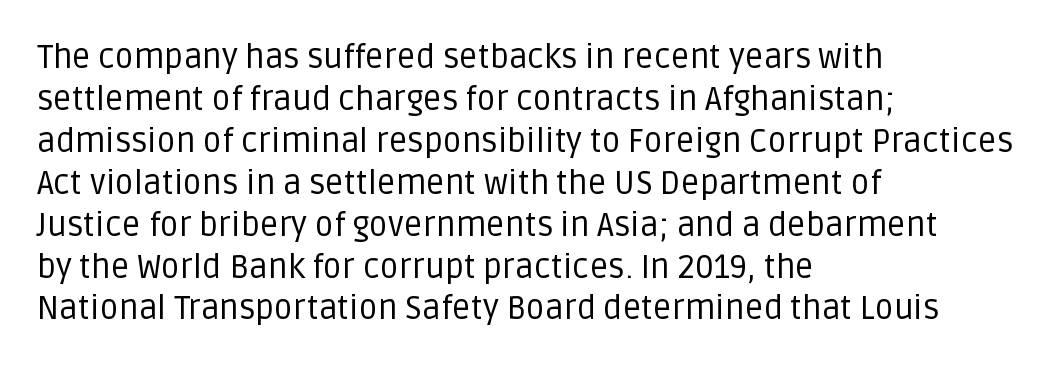
The image shows 33 px regular-weight sans-serif type, upright; set left-aligned, normal line spacing (1.27x), normal letter spacing, not underlined; low stroke contrast and a large x-height.
